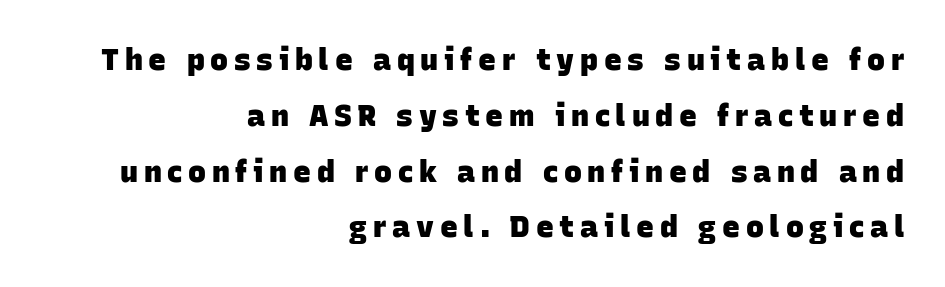
The image shows 30 px heavy sans-serif type; set right-aligned, line spacing 1.86x, not underlined; low stroke contrast and a large x-height.
